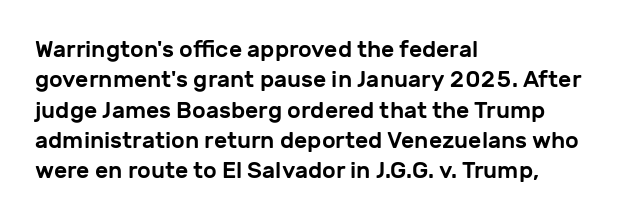
The face used here is rendered with its standard letterfit. These lines are set flush left with a ragged right edge. The glyphs are unaccompanied by any horizontal stroke below them. Normally led — the rows are evenly, conventionally spaced. Do the letters lean? They stand straight.
